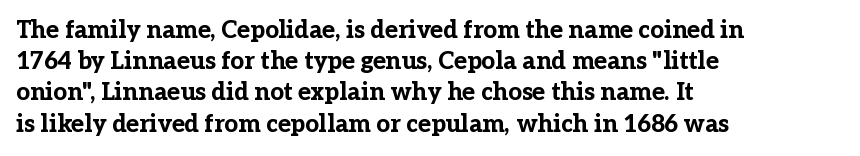
Every letter is thick-stroked: bold, no question. Line starts are locked; line ends wander. What's the leading like? Ordinary, nothing unusual. Glance below the letters and you will spot only blank space.
